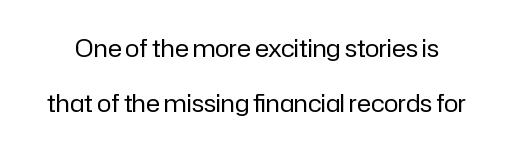
Q: Is the text bold? A: No.
Q: Is the text italic (slanted)? A: No, it is upright.
Q: Is the text underlined? A: No.
Q: Is the spacing between letters normal or unusually wide? A: Normal.
Q: Is the spacing between lines tight, normal or loose? A: Loose.
